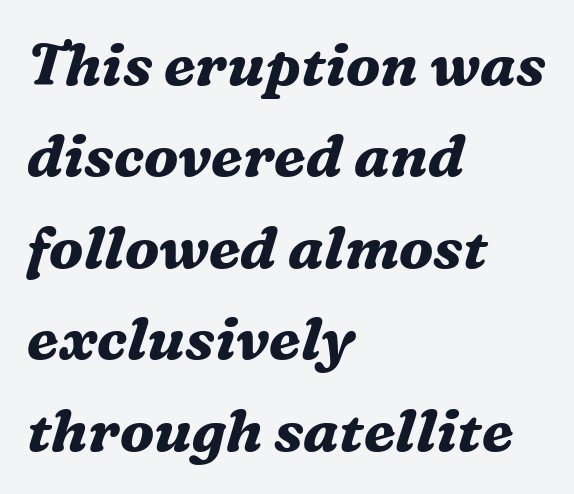
If you drew a line through each stem, it would be angled. Proportional: the letters do not fall into vertical columns. Tracking here is standard; glyphs follow each other at the usual distance. A clean baseline with only descenders dipping below it. Casual observation: everything's shoved over to the left.
